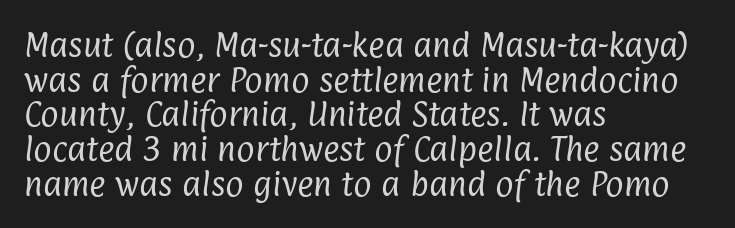
Q: Is the text bold? A: No.
Q: Is the typeface a serif or a sans-serif typeface? A: Sans-serif.
Q: Is the text underlined? A: No.
Q: How is the paragraph aligned? A: Left-aligned.
Q: Is the spacing between letters normal or unusually wide? A: Normal.
Q: Width (condensed, normal, or wide)? A: Condensed.
Q: Stroke contrast? A: Low.
Q: x-height? A: Medium.
Q: Monospaced? A: No.
